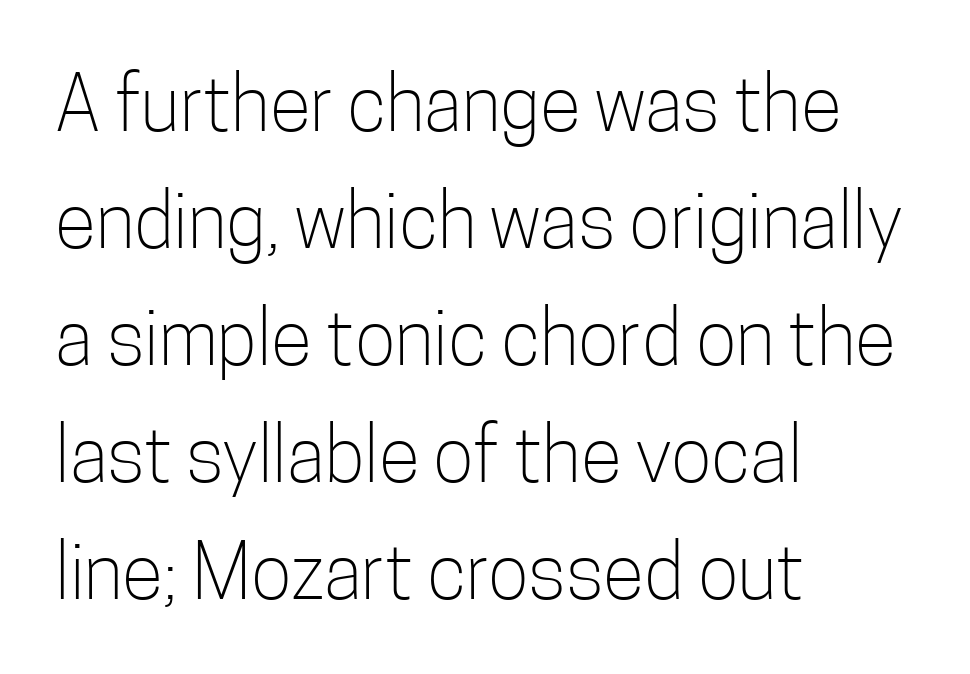
The image shows 76 px light, condensed sans-serif type, upright; set left-aligned, normal line spacing (1.54x), normal letter spacing, not underlined; low stroke contrast and a medium x-height.
